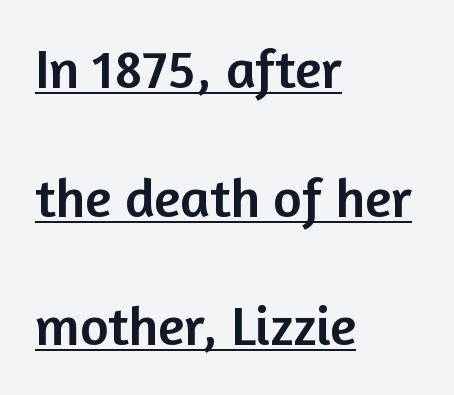
A rule runs beneath these lines of type. A typesetter would mark this as roman, not italic. Left-aligned paragraph, ragged on the right. The space between consecutive lines is lavish. You could not count columns in this text — the font is proportionally spaced. Between one letter and the next there's only the usual sliver of space.
